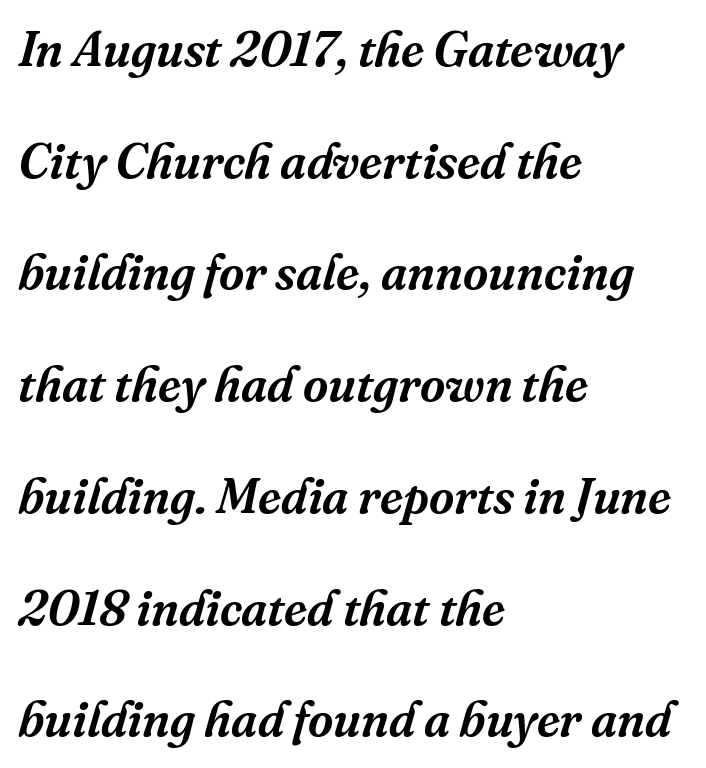
The image shows 49 px serif type, italic (leaning right); set left-aligned, loose line spacing (2.28x), normal letter spacing, not underlined; medium stroke contrast and a medium x-height.
